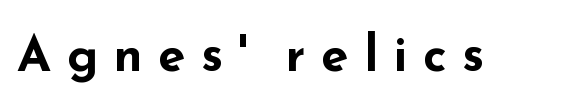
The image shows 49 px bold, wide sans-serif type, upright; set unusually wide letter spacing (+0.32 em), not underlined; low stroke contrast and a small x-height.
